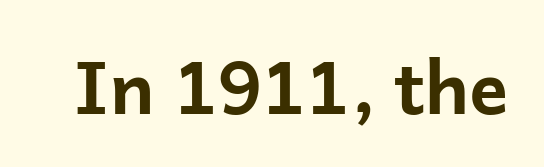
The image shows 73 px bold sans-serif type, upright; set normal letter spacing, not underlined; low stroke contrast and a medium x-height.
